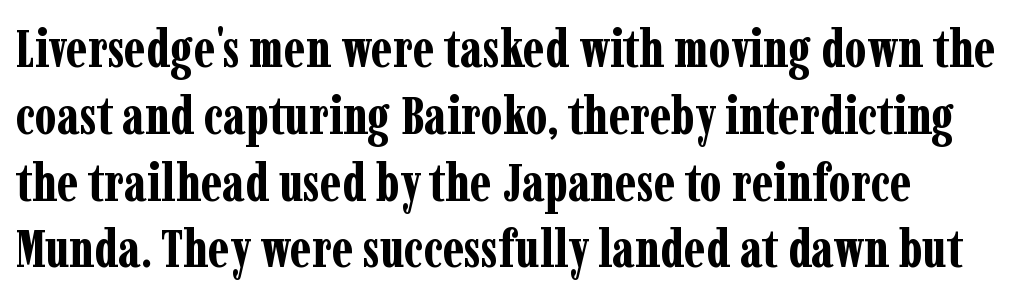
The image shows 53 px bold, condensed serif type, upright; set normal line spacing (1.26x), normal letter spacing, not underlined; low stroke contrast and a medium x-height.
